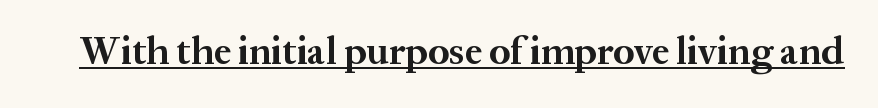
{"serif": "yes", "italic": "no", "bold": "yes", "weight": "bold", "width": "normal", "stroke_contrast": "medium", "x_height": "medium", "monospaced": "no", "underline": "yes", "letter_spacing": "normal", "letter_spacing_em": 0.0, "glyph_px": 39}
